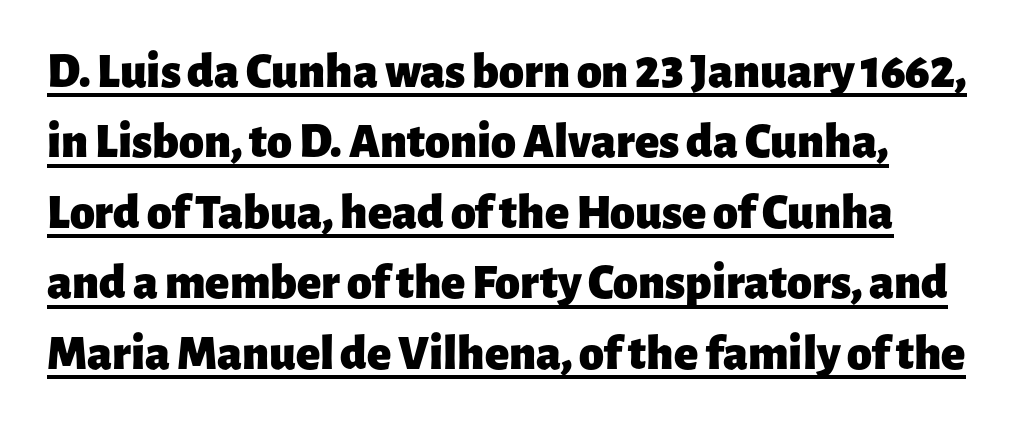
A typesetter would call this zero additional tracking. Emphasis is given by a line drawn under the lettering. The typesetting leans heavy: a genuine bold. Each letter's strokes conclude bluntly, with no projecting serifs. Each letter keeps its own natural width here, so spacing adapts to shape. Leading: standard.
